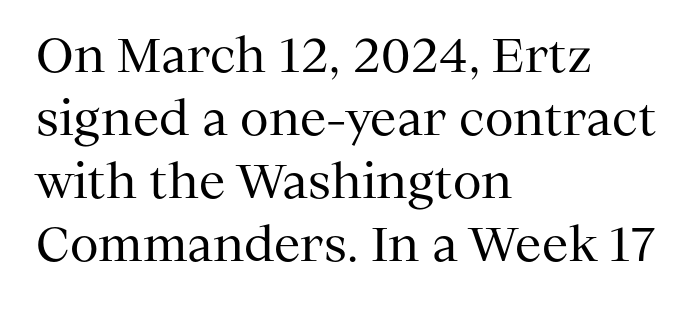
The image shows 47 px regular-weight serif type, upright; set left-aligned, normal line spacing (1.34x), normal letter spacing, not underlined; medium stroke contrast and a medium x-height.
